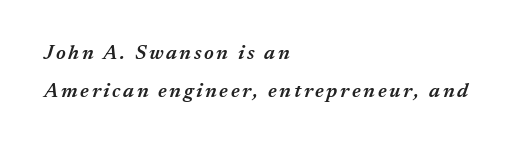
The characters look somewhat weighty, a semibold short of true bold. Each row of text sits above clean, open space. A student would call this left alignment; a typographer would say flush left, rag right. These lines were composed using italics.
